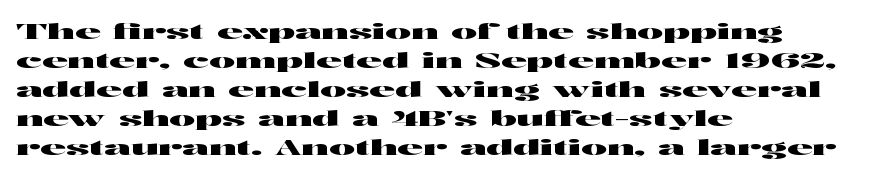
{"italic": "no", "underline": "no", "align": "left", "line_spacing": "normal", "line_spacing_ratio": 1.32, "letter_spacing": "normal", "letter_spacing_em": 0.0, "glyph_px": 22}
